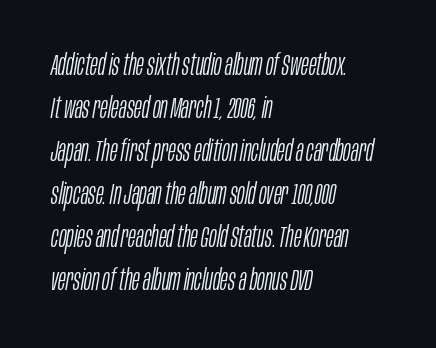
Tracking here is standard; glyphs follow each other at the usual distance. Stems and bowls with no extra thickness — not bold. The specimen omits any rule beneath the text block's lines. The rag falls on the right side of this text block. Leading: standard.
